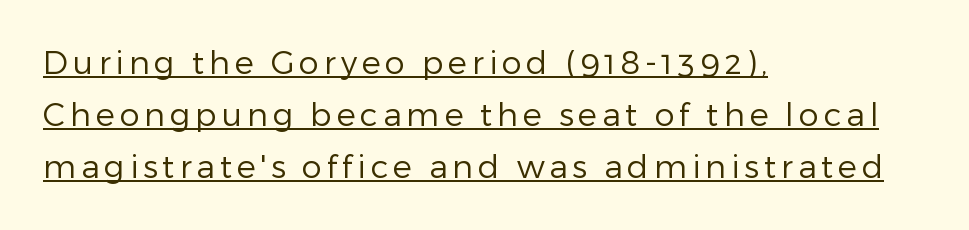
Q: Is the text bold? A: No.
Q: Is the text italic (slanted)? A: No, it is upright.
Q: Is the typeface a serif or a sans-serif typeface? A: Sans-serif.
Q: Is the text underlined? A: Yes.
Q: How is the paragraph aligned? A: Left-aligned.
Q: Is the spacing between lines tight, normal or loose? A: Normal.
Q: Width (condensed, normal, or wide)? A: Normal.
Q: Stroke contrast? A: Low.
Q: x-height? A: Medium.
Q: Monospaced? A: No.
